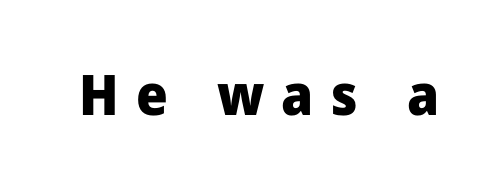
Heavy-handed strokes throughout: this text is bold. Regarding serifs, this sample does without them. Do the letters lean? They stand straight. The strip under each line holds only bare page.
